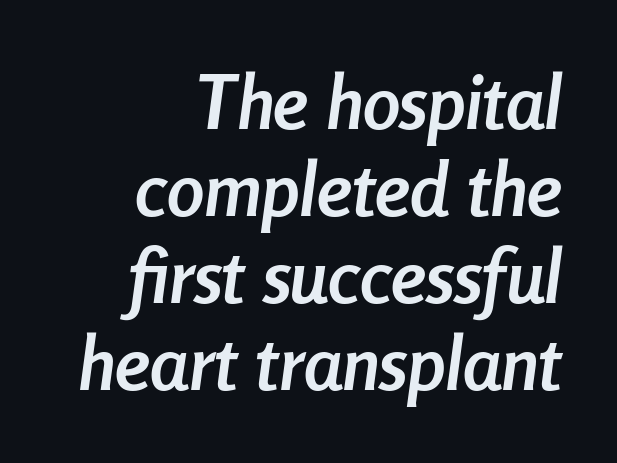
These lines carry a lot of weight — the face is fully bold. In terms of letterspacing, this is plain default setting. The face used here is proportionally spaced, like ordinary book or web type. Layout note: lines flush right.
